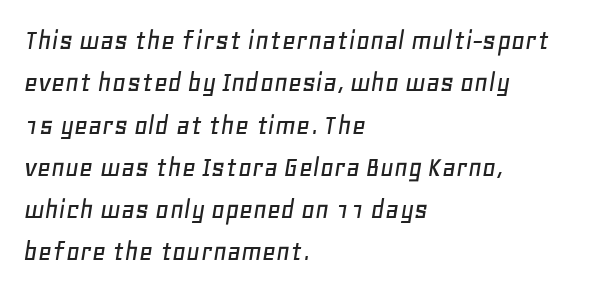
The image shows 30 px text type, italic (leaning right); set left-aligned, normal line spacing (1.41x), normal letter spacing, not underlined; low stroke contrast and a large x-height.
